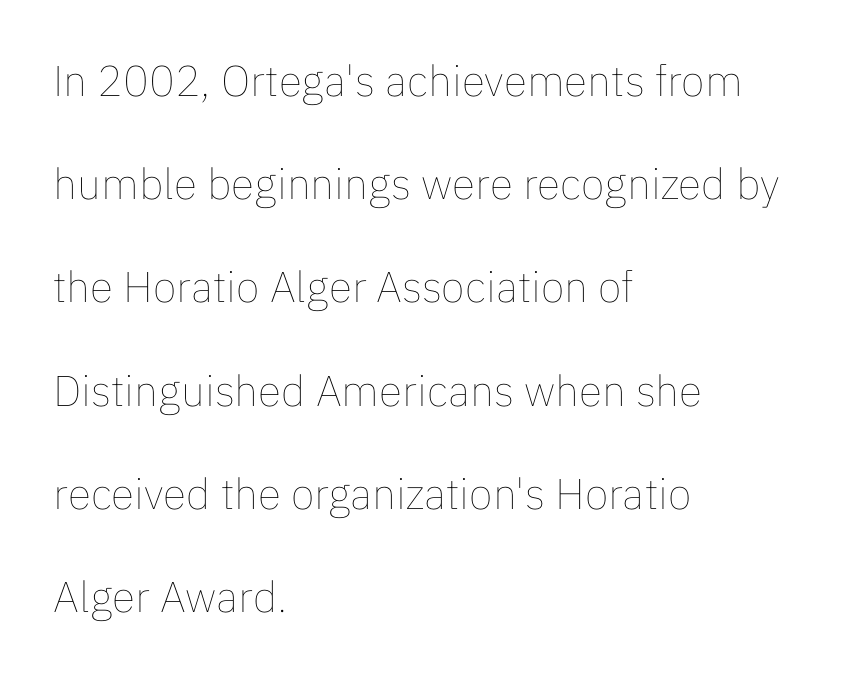
Q: Is the text bold? A: No.
Q: Is the text italic (slanted)? A: No, it is upright.
Q: Is the text underlined? A: No.
Q: How is the paragraph aligned? A: Left-aligned.
Q: Is the spacing between letters normal or unusually wide? A: Normal.
Q: Is the spacing between lines tight, normal or loose? A: Loose.
Q: Width (condensed, normal, or wide)? A: Normal.
Q: Stroke contrast? A: Low.
Q: x-height? A: Medium.
Q: Monospaced? A: No.
